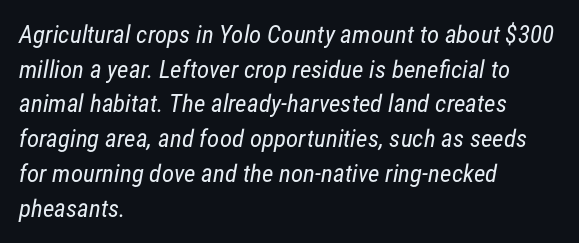
Q: Is the text bold? A: No.
Q: Is the text underlined? A: No.
Q: How is the paragraph aligned? A: Left-aligned.
Q: Is the spacing between letters normal or unusually wide? A: Normal.
Q: Is the spacing between lines tight, normal or loose? A: Normal.
